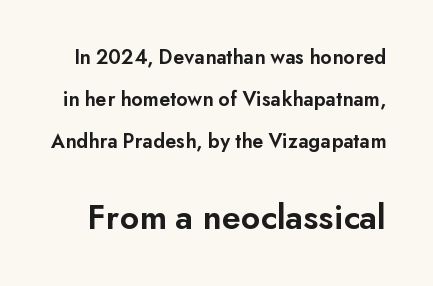
Q: Is the text bold? A: Semi-bold.
Q: Is the text italic (slanted)? A: No, it is upright.
Q: Is the typeface a serif or a sans-serif typeface? A: Sans-serif.
Q: Is the text underlined? A: No.
Q: Is the spacing between letters normal or unusually wide? A: Normal.
Q: Is the spacing between lines tight, normal or loose? A: Loose.
Q: Which block of text is set in a larger size, the first (top) or the second (bottom)? A: The second (bottom) one.
Q: Width (condensed, normal, or wide)? A: Normal.
Q: Stroke contrast? A: Low.
Q: x-height? A: Small.
Q: Monospaced? A: No.
